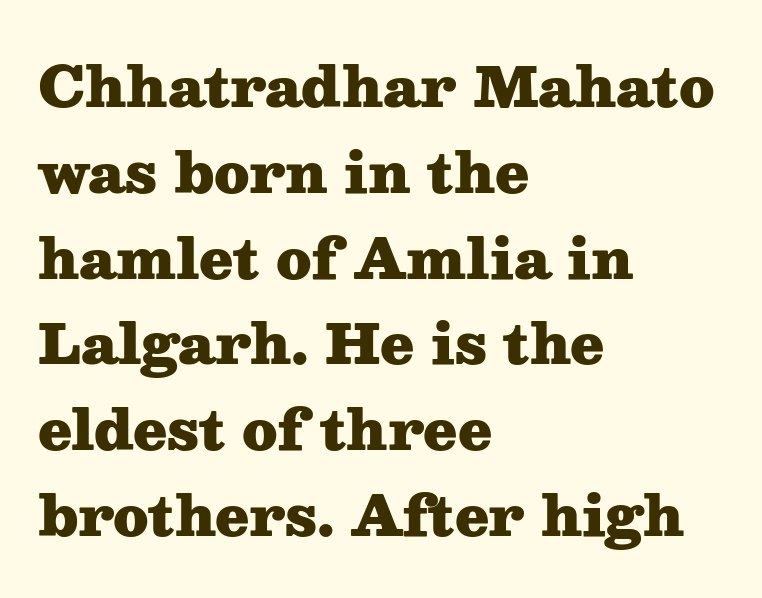
Q: Is the text bold? A: Yes.
Q: Is the text italic (slanted)? A: No, it is upright.
Q: Is the typeface a serif or a sans-serif typeface? A: Serif.
Q: Is the text underlined? A: No.
Q: How is the paragraph aligned? A: Left-aligned.
Q: Is the spacing between letters normal or unusually wide? A: Normal.
Q: Is the spacing between lines tight, normal or loose? A: Normal.
Q: Width (condensed, normal, or wide)? A: Wide.
Q: Stroke contrast? A: Medium.
Q: x-height? A: Medium.
Q: Monospaced? A: No.
